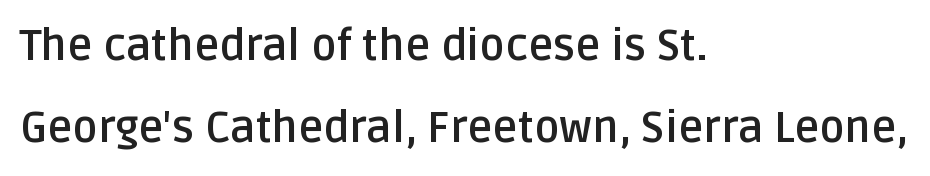
{"serif": "no", "italic": "no", "bold": "yes", "weight": "semibold", "width": "normal", "stroke_contrast": "low", "x_height": "large", "monospaced": "no", "underline": "no", "align": "left", "line_spacing": "loose", "line_spacing_ratio": 1.91, "letter_spacing": "normal", "letter_spacing_em": 0.0, "glyph_px": 43}
